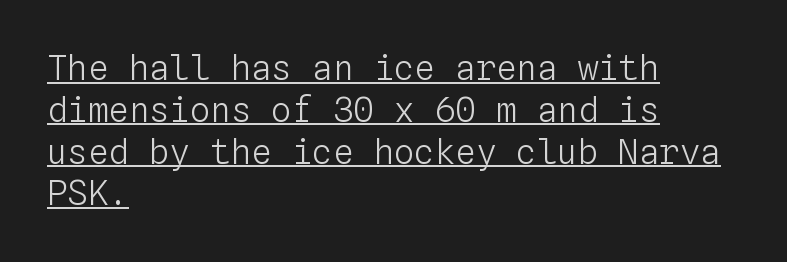
Q: Is the text bold? A: No.
Q: Is the text italic (slanted)? A: No, it is upright.
Q: Is the text underlined? A: Yes.
Q: How is the paragraph aligned? A: Left-aligned.
Q: Is the spacing between letters normal or unusually wide? A: Normal.
Q: Width (condensed, normal, or wide)? A: Normal.
Q: Stroke contrast? A: Low.
Q: x-height? A: Medium.
Q: Monospaced? A: Yes.
